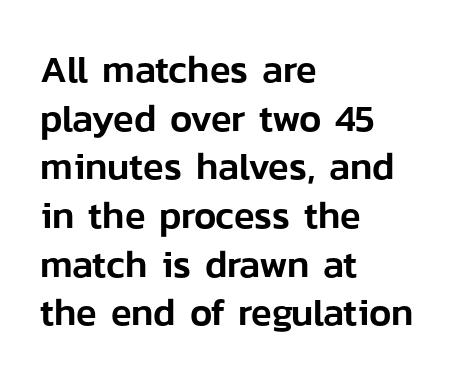
{"serif": "no", "italic": "no", "width": "normal", "stroke_contrast": "low", "x_height": "medium", "monospaced": "no", "underline": "no", "align": "left", "line_spacing": "normal", "line_spacing_ratio": 1.28, "letter_spacing": "normal", "letter_spacing_em": 0.0, "glyph_px": 38}
